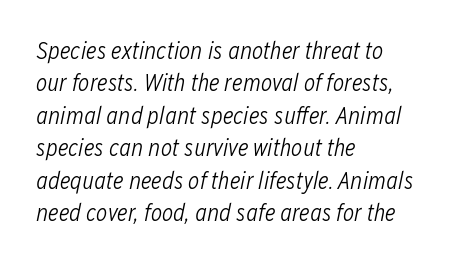
{"italic": "yes", "lean": "right", "slant_degrees": 12, "bold": "no", "underline": "no", "align": "left", "line_spacing": "normal", "line_spacing_ratio": 1.35, "letter_spacing": "normal", "letter_spacing_em": 0.0, "glyph_px": 24}
